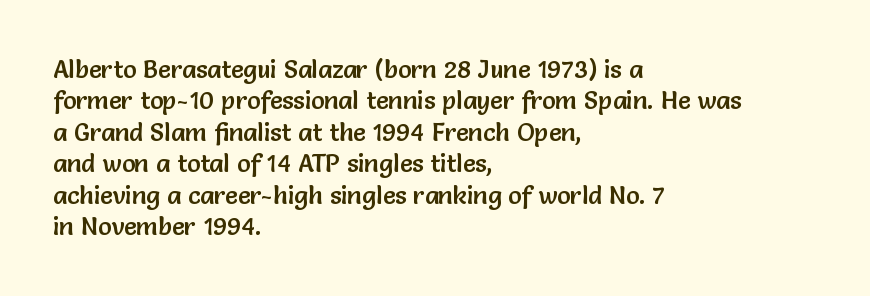
The image shows 25 px text type, upright; set left-aligned, normal line spacing (1.26x), normal letter spacing, not underlined.
